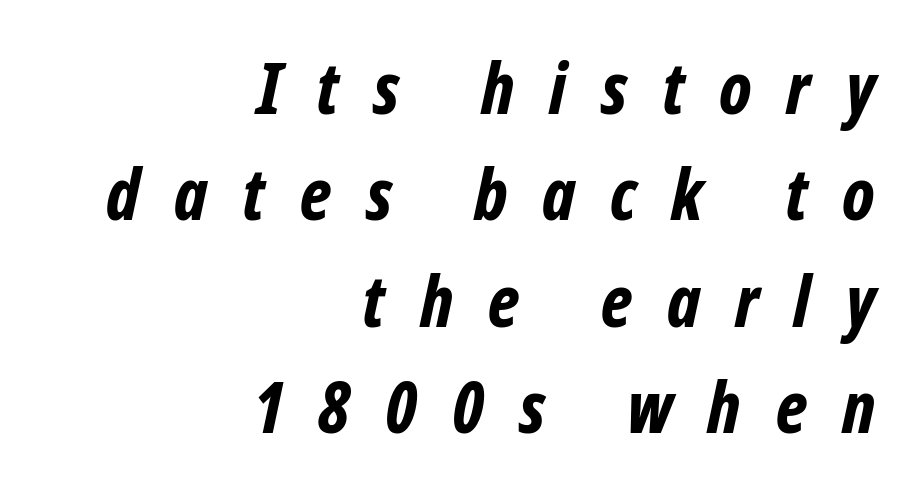
{"italic": "yes", "lean": "right", "slant_degrees": 12, "bold": "yes", "weight": "bold", "width": "condensed", "stroke_contrast": "low", "x_height": "medium", "monospaced": "no", "underline": "no", "align": "right", "line_spacing": "normal", "line_spacing_ratio": 1.5, "letter_spacing": "wide", "letter_spacing_em": 0.49, "glyph_px": 71}
